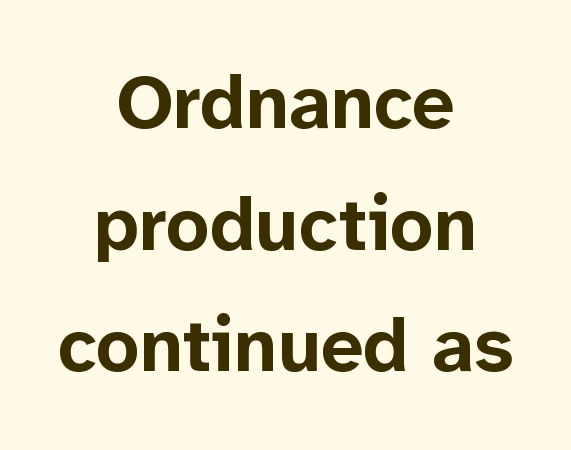
The image shows 76 px bold sans-serif type, upright; set centered, normal line spacing (1.6x), normal letter spacing, not underlined; low stroke contrast and a medium x-height.
